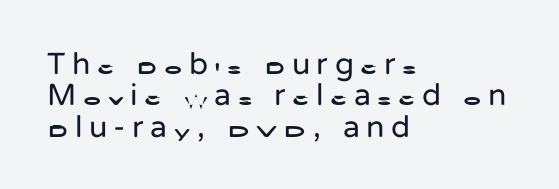
Q: Is the text bold? A: No.
Q: Is the text italic (slanted)? A: No, it is upright.
Q: Is the typeface a serif or a sans-serif typeface? A: Sans-serif.
Q: Is the text underlined? A: No.
Q: How is the paragraph aligned? A: Left-aligned.
Q: Is the spacing between letters normal or unusually wide? A: Unusually wide.
Q: Is the spacing between lines tight, normal or loose? A: Tight.
Q: Width (condensed, normal, or wide)? A: Normal.
Q: Stroke contrast? A: Low.
Q: x-height? A: Medium.
Q: Monospaced? A: No.
